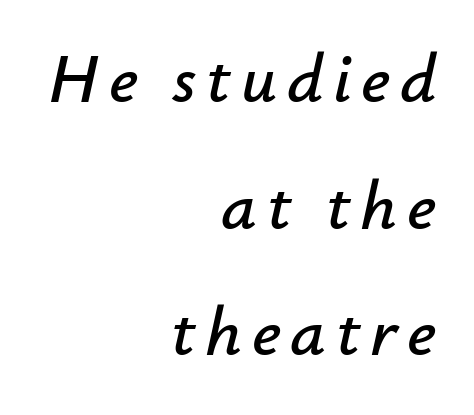
The image shows 70 px text type, italic (leaning right); set right-aligned, line spacing 1.81x, not underlined; low stroke contrast and a small x-height.
